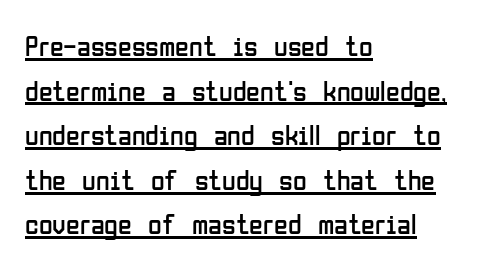
The image shows 28 px regular-weight, condensed sans-serif type, upright; set left-aligned, normal line spacing (1.59x), normal letter spacing, underlined; low stroke contrast and a medium x-height.
